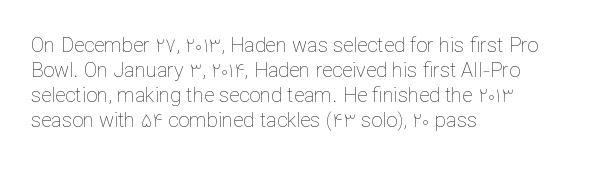
{"italic": "no", "bold": "no", "underline": "no", "align": "left", "line_spacing": "normal", "line_spacing_ratio": 1.25, "letter_spacing": "normal", "letter_spacing_em": 0.0, "glyph_px": 20}
